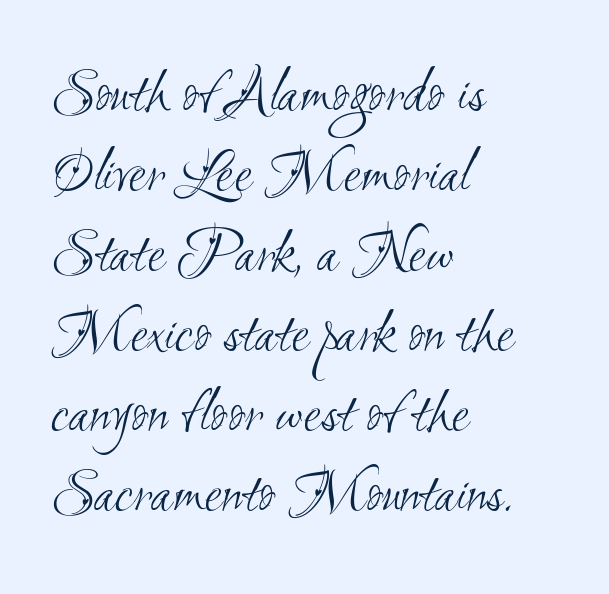
Think standard paragraph weight, or any step lighter than that. Reading down the column, the eye jumps a familiar distance to each next line. Think of a printed novel: that variable character pitch is what you see here. Letter spacing: default. The string is rendered with underlining switched off.
